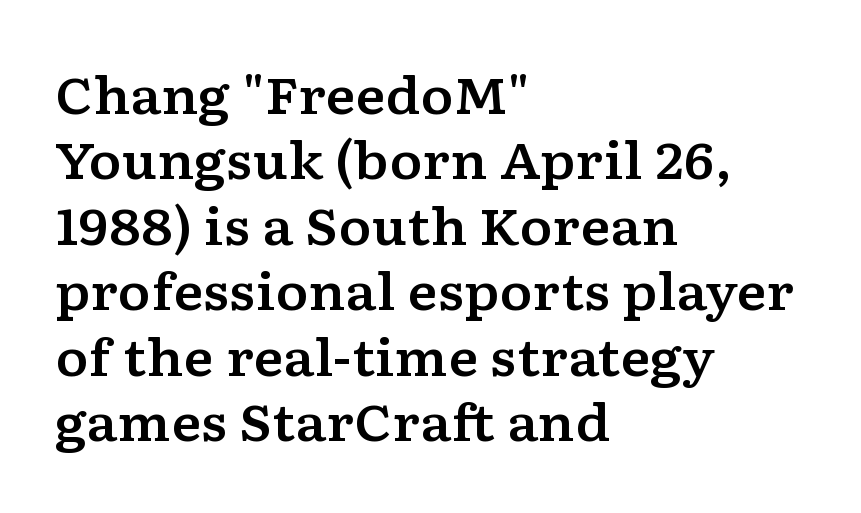
{"serif": "yes", "italic": "no", "width": "wide", "stroke_contrast": "low", "x_height": "medium", "monospaced": "no", "underline": "no", "align": "left", "line_spacing": "normal", "line_spacing_ratio": 1.31, "letter_spacing": "normal", "letter_spacing_em": 0.0, "glyph_px": 50}
